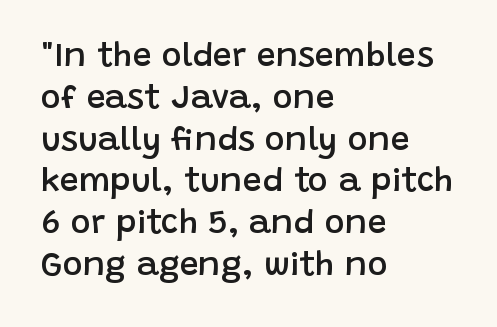
Q: Is the text bold? A: Semi-bold.
Q: Is the text italic (slanted)? A: No, it is upright.
Q: Is the typeface a serif or a sans-serif typeface? A: Sans-serif.
Q: Is the text underlined? A: No.
Q: How is the paragraph aligned? A: Left-aligned.
Q: Is the spacing between letters normal or unusually wide? A: Normal.
Q: Width (condensed, normal, or wide)? A: Normal.
Q: Stroke contrast? A: Low.
Q: x-height? A: Large.
Q: Monospaced? A: No.
